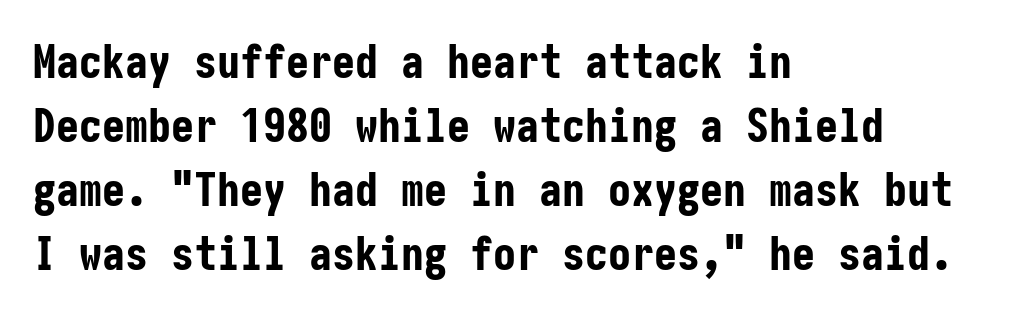
Quick note: underline off. Typeset ragged right — the left edge is the straight one. Quick note: interline space is typical. Upright lettering throughout. Heavy-handed strokes throughout: this text is bold.
